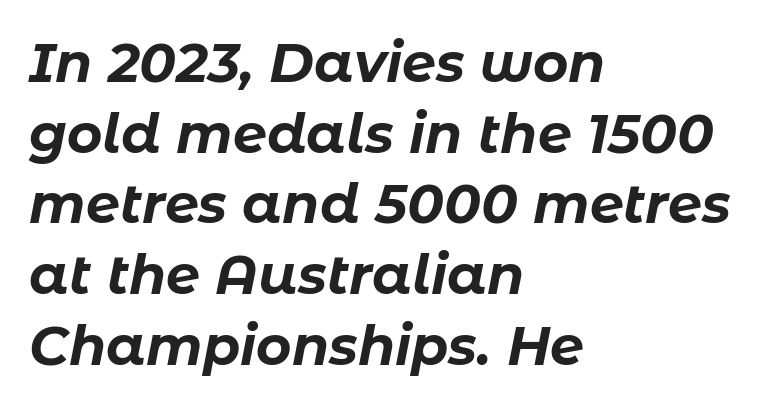
The image shows 54 px bold type, italic (leaning right); set left-aligned, normal line spacing (1.31x), normal letter spacing, not underlined; low stroke contrast and a medium x-height.
